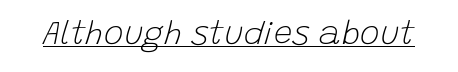
{"italic": "yes", "lean": "right", "slant_degrees": 15, "bold": "no", "weight": "light", "width": "normal", "stroke_contrast": "low", "x_height": "large", "monospaced": "no", "underline": "yes", "letter_spacing": "normal", "letter_spacing_em": 0.0, "glyph_px": 33}
